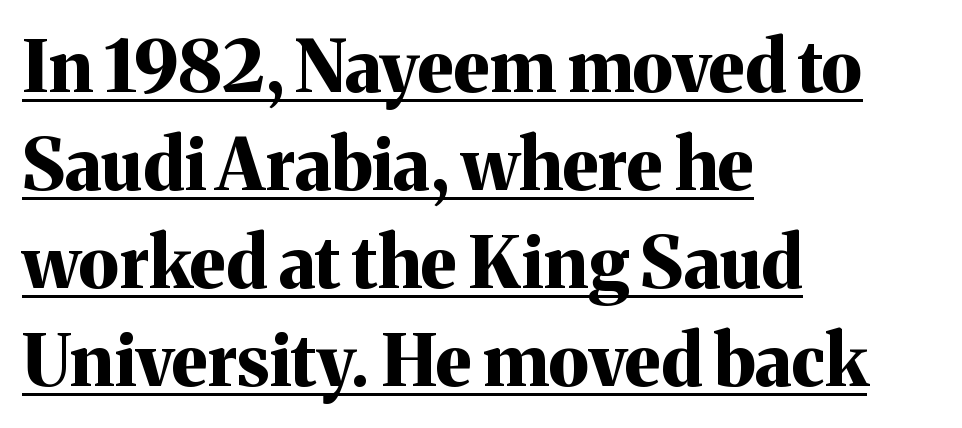
The image shows 71 px bold serif type, upright; set left-aligned, normal line spacing (1.38x), normal letter spacing, underlined; medium stroke contrast and a medium x-height.
